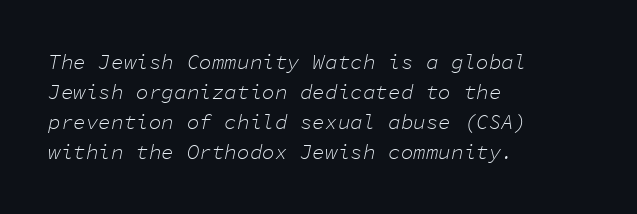
The image shows 21 px text type, italic (leaning right); set left-aligned, normal line spacing (1.43x), normal letter spacing, not underlined.
